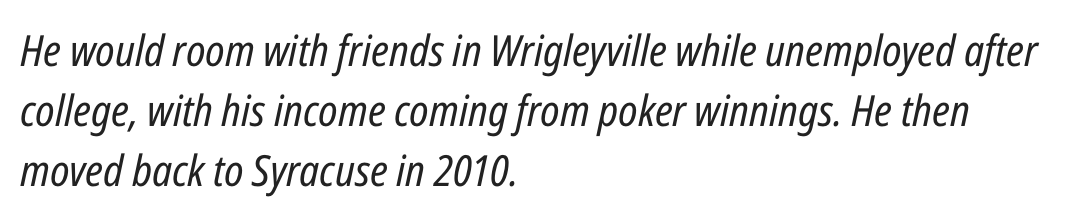
The image shows 43 px regular-weight, condensed type, italic (leaning right); set left-aligned, normal line spacing (1.39x), normal letter spacing, not underlined; low stroke contrast and a medium x-height.
